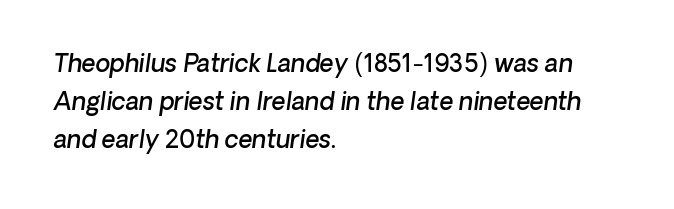
{"bold": "semi", "underline": "no", "align": "left", "line_spacing": "normal", "line_spacing_ratio": 1.59, "letter_spacing": "normal", "letter_spacing_em": 0.0, "glyph_px": 24}
